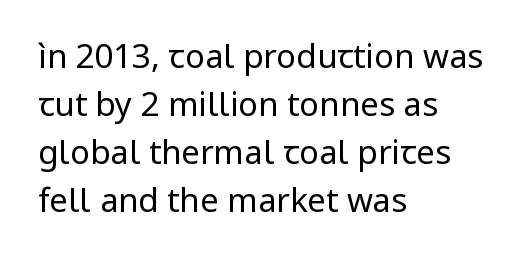
{"serif": "no", "italic": "no", "bold": "no", "weight": "regular", "width": "normal", "stroke_contrast": "low", "x_height": "medium", "monospaced": "no", "underline": "no", "align": "left", "line_spacing": "normal", "line_spacing_ratio": 1.45, "letter_spacing": "normal", "letter_spacing_em": 0.0, "glyph_px": 33}
